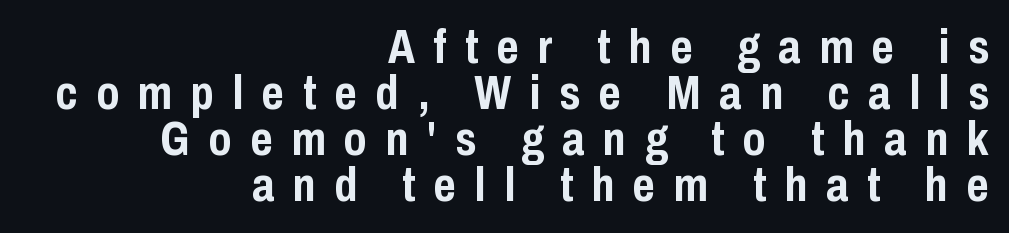
The image shows 48 px semibold, condensed sans-serif type, upright; set right-aligned, tight line spacing (0.96x), unusually wide letter spacing (+0.39 em), not underlined; low stroke contrast and a medium x-height.
